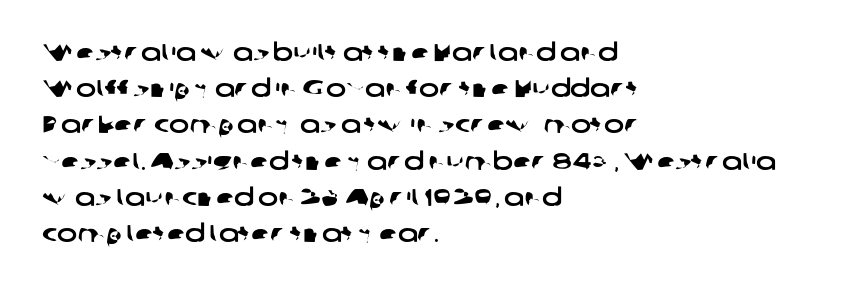
The image shows 24 px text type; set left-aligned, normal line spacing (1.51x), normal letter spacing, not underlined.
